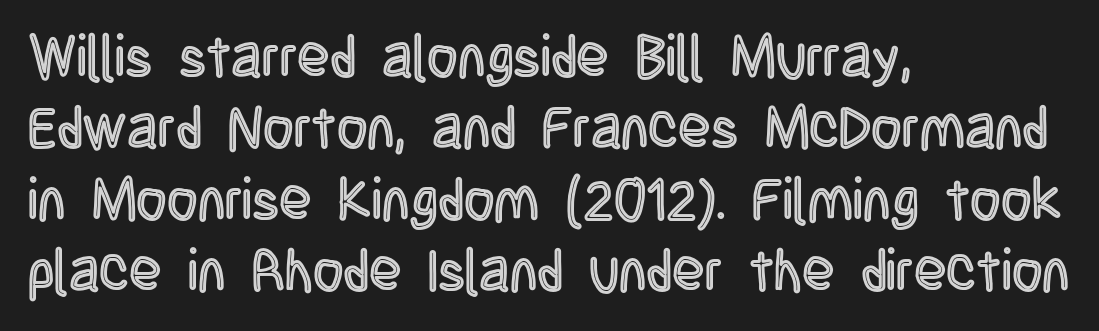
The image shows 59 px condensed type, upright; set left-aligned, line spacing 1.21x, normal letter spacing, not underlined; a large x-height.
